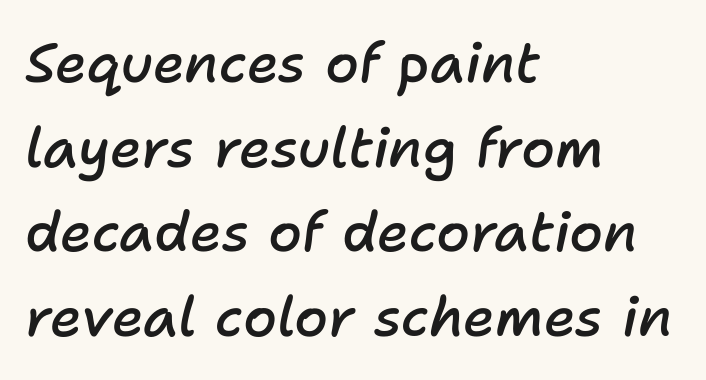
{"italic": "yes", "lean": "right", "slant_degrees": 11, "bold": "semi", "weight": "semibold", "width": "normal", "stroke_contrast": "low", "x_height": "medium", "monospaced": "no", "underline": "no", "align": "left", "line_spacing": "normal", "line_spacing_ratio": 1.54, "letter_spacing": "normal", "letter_spacing_em": 0.0, "glyph_px": 55}
